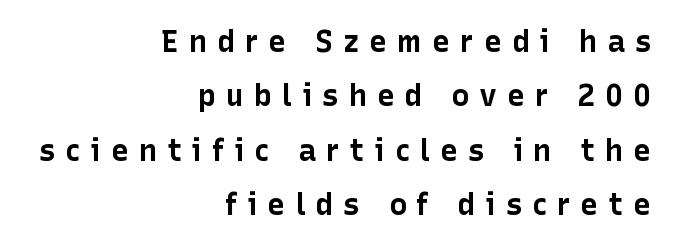
{"serif": "no", "italic": "no", "bold": "yes", "weight": "bold", "width": "normal", "stroke_contrast": "low", "x_height": "medium", "monospaced": "no", "underline": "no", "align": "right", "line_spacing_ratio": 1.81, "letter_spacing": "wide", "letter_spacing_em": 0.33, "glyph_px": 30}
